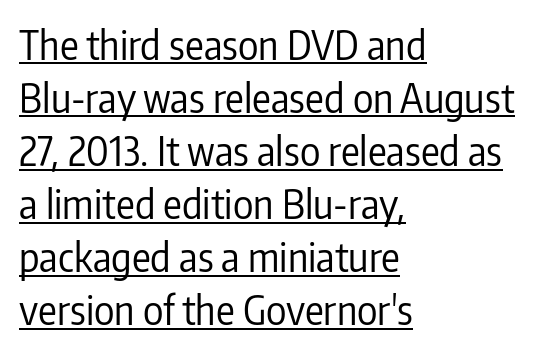
The image shows 39 px regular-weight, condensed sans-serif type, upright; set left-aligned, normal line spacing (1.36x), normal letter spacing, underlined; low stroke contrast and a medium x-height.
